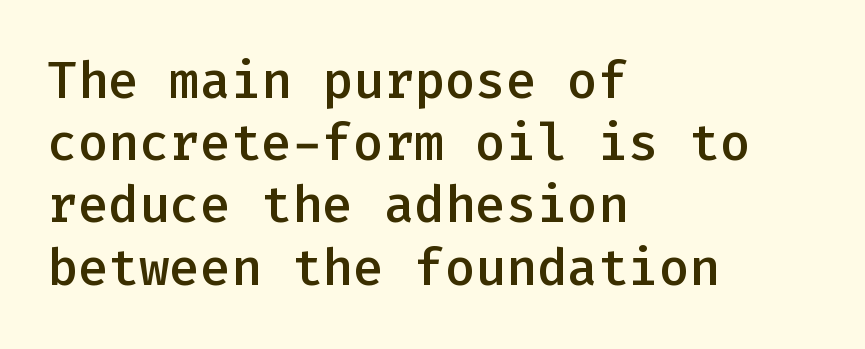
Q: Is the text bold? A: Semi-bold.
Q: Is the text italic (slanted)? A: No, it is upright.
Q: Is the typeface a serif or a sans-serif typeface? A: Sans-serif.
Q: Is the text underlined? A: No.
Q: How is the paragraph aligned? A: Left-aligned.
Q: Is the spacing between letters normal or unusually wide? A: Normal.
Q: Width (condensed, normal, or wide)? A: Normal.
Q: Stroke contrast? A: Low.
Q: x-height? A: Medium.
Q: Monospaced? A: Yes.
